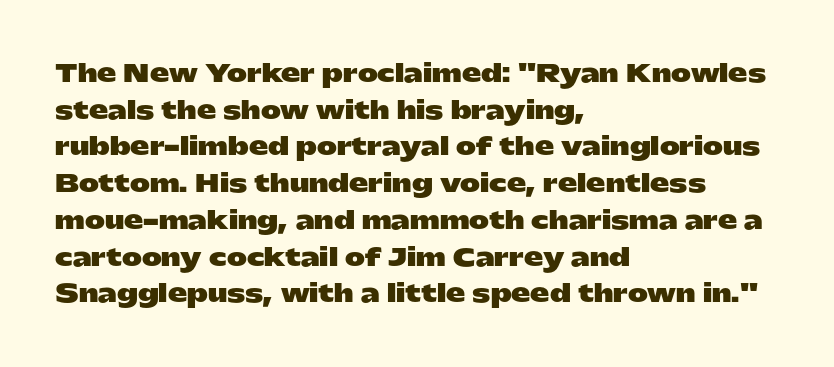
The image shows 24 px bold type, upright; set left-aligned, normal line spacing (1.53x), normal letter spacing, not underlined.
